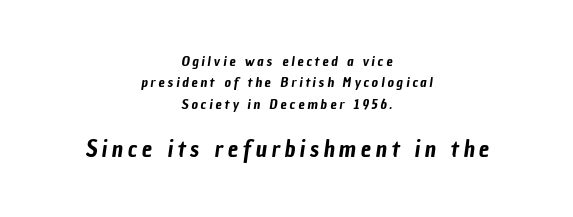
{"underline": "no", "align": "center", "line_spacing": "normal", "line_spacing_ratio": 1.52, "letter_spacing": "wide", "letter_spacing_em": 0.2, "larger_block": "second", "size_ratio": 1.64, "glyph_px": 23}
